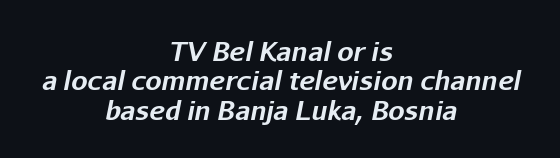
Is the block centered? Yes — each line is placed symmetrically about the middle. Each glyph is drawn with heavy, bold strokes. These lines huddle together more closely than default settings would place them. This rendering features lettering with no underline. The line texture is even and compact thanks to regular tracking.
